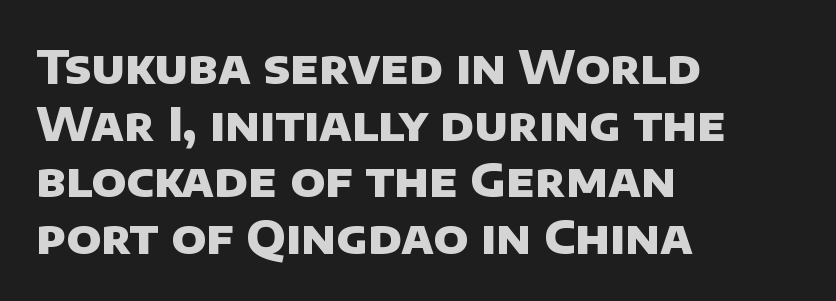
Line starts are locked; line ends wander. You could not count columns in this text — the font is proportionally spaced. Check the space under the baseline: it is left empty. The gaps between neighbouring characters are ordinary and unremarkable.
